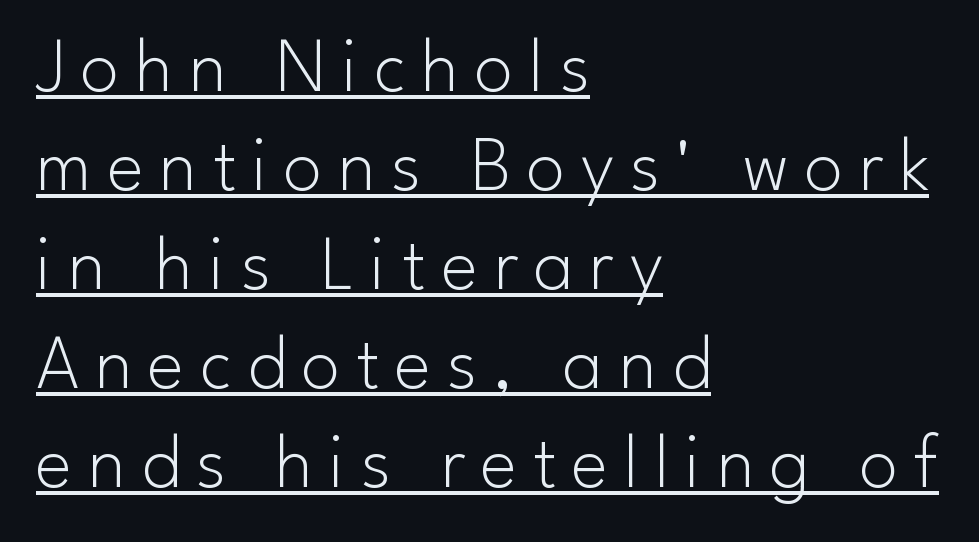
Q: Is the text bold? A: No.
Q: Is the text italic (slanted)? A: No, it is upright.
Q: Is the typeface a serif or a sans-serif typeface? A: Sans-serif.
Q: Is the text underlined? A: Yes.
Q: How is the paragraph aligned? A: Left-aligned.
Q: Is the spacing between letters normal or unusually wide? A: Unusually wide.
Q: Is the spacing between lines tight, normal or loose? A: Normal.
Q: Width (condensed, normal, or wide)? A: Normal.
Q: Stroke contrast? A: Low.
Q: x-height? A: Small.
Q: Monospaced? A: No.
